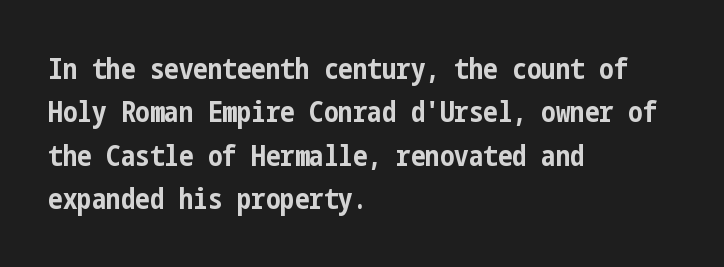
The image shows 29 px bold, condensed sans-serif type, upright; set left-aligned, normal line spacing (1.5x), normal letter spacing, not underlined; low stroke contrast and a medium x-height.
